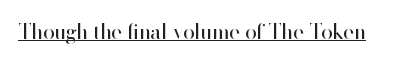
{"italic": "no", "bold": "no", "underline": "yes", "letter_spacing": "normal", "letter_spacing_em": 0.0, "glyph_px": 21}
